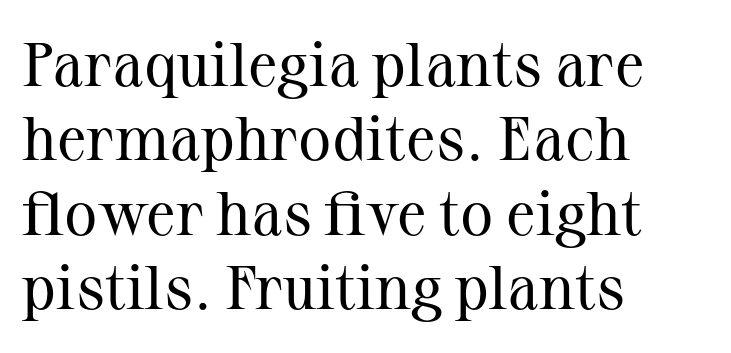
The image shows 62 px regular-weight serif type, upright; set left-aligned, line spacing 1.2x, normal letter spacing, not underlined; medium stroke contrast and a medium x-height.
